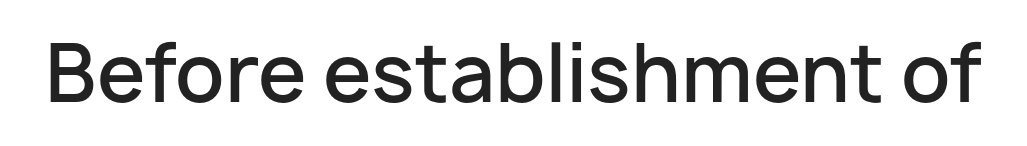
The image shows 78 px semibold sans-serif type, upright; set normal letter spacing, not underlined; low stroke contrast and a medium x-height.
